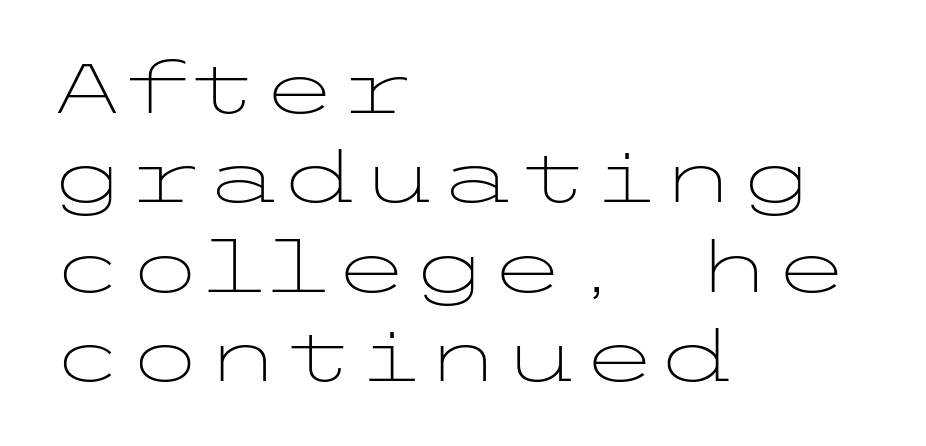
{"serif": "no", "italic": "no", "bold": "no", "weight": "light", "width": "wide", "stroke_contrast": "low", "x_height": "medium", "underline": "no", "align": "left", "line_spacing": "normal", "line_spacing_ratio": 1.26, "letter_spacing": "normal", "letter_spacing_em": 0.0, "glyph_px": 71}
